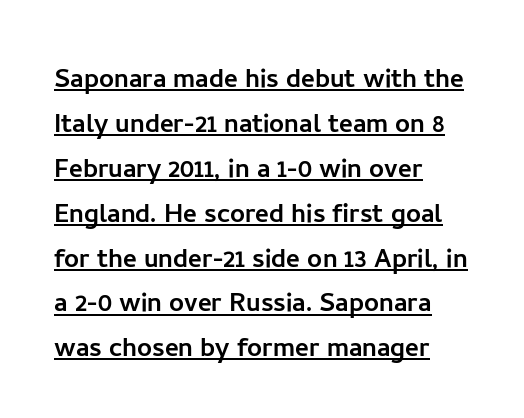
The image shows 33 px sans-serif type, upright; set left-aligned, normal line spacing (1.36x), normal letter spacing, underlined; low stroke contrast and a medium x-height.
